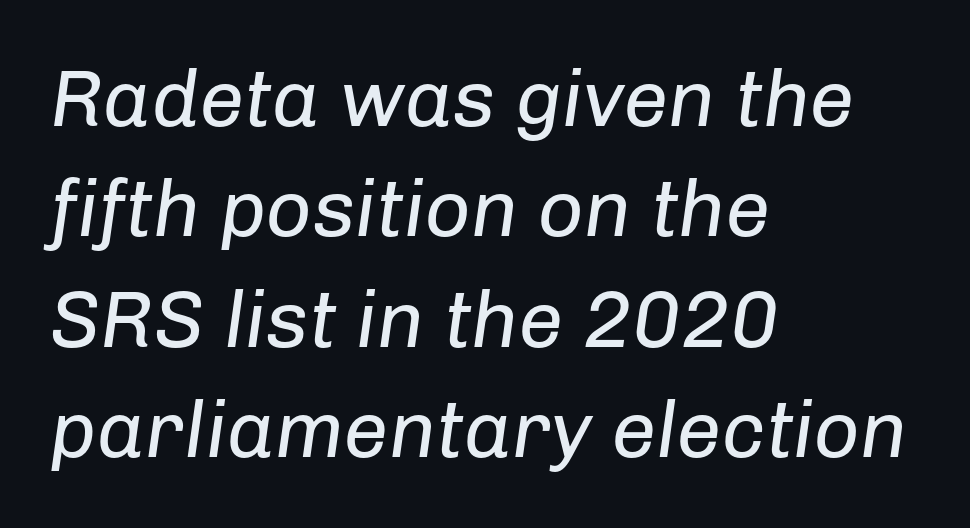
The specimen reads as italic at a glance. Layout note: lines flush left. There is no visible air inserted between adjacent glyphs. Each letter keeps its own natural width here, so spacing adapts to shape. Students, observe: this is what conventionally led text looks like.
